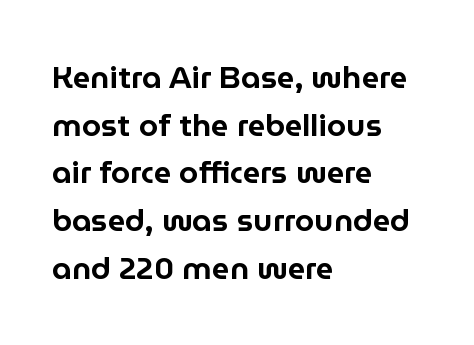
The image shows 31 px sans-serif type, upright; set left-aligned, normal line spacing (1.54x), normal letter spacing, not underlined; low stroke contrast and a medium x-height.
